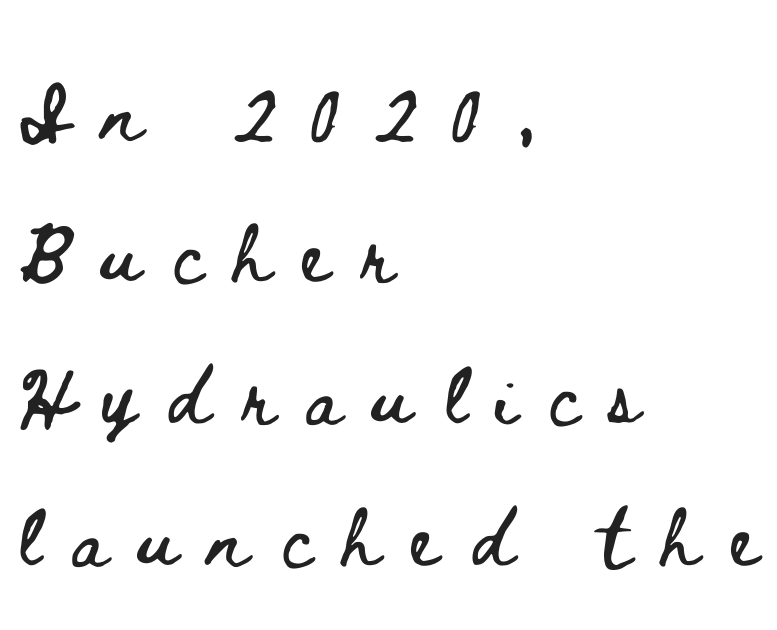
Q: Is the text italic (slanted)? A: Yes.
Q: Is the text underlined? A: No.
Q: How is the paragraph aligned? A: Left-aligned.
Q: Is the spacing between letters normal or unusually wide? A: Unusually wide.
Q: Is the spacing between lines tight, normal or loose? A: Loose.
Q: Width (condensed, normal, or wide)? A: Wide.
Q: Stroke contrast? A: Low.
Q: x-height? A: Small.
Q: Monospaced? A: No.
